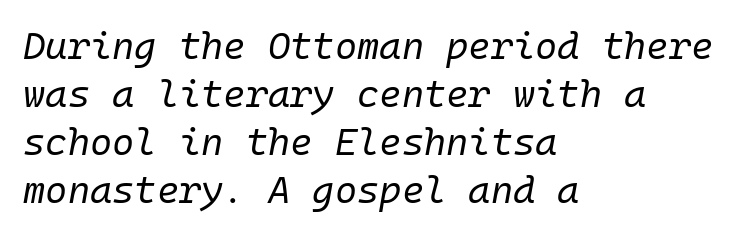
Q: Is the text bold? A: No.
Q: Is the text italic (slanted)? A: Yes, it leans right by about 10 degrees.
Q: Is the text underlined? A: No.
Q: How is the paragraph aligned? A: Left-aligned.
Q: Is the spacing between letters normal or unusually wide? A: Normal.
Q: Is the spacing between lines tight, normal or loose? A: Normal.
Q: Width (condensed, normal, or wide)? A: Normal.
Q: Stroke contrast? A: Low.
Q: x-height? A: Medium.
Q: Monospaced? A: Yes.
